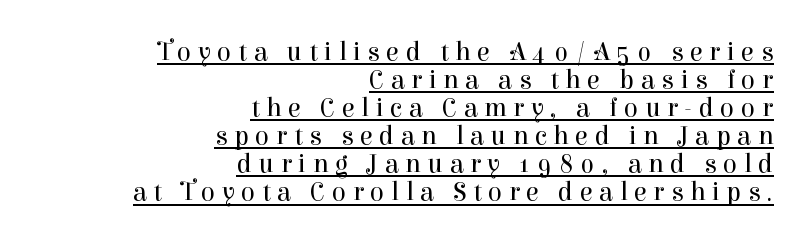
Q: Is the text bold? A: No.
Q: Is the text italic (slanted)? A: No, it is upright.
Q: Is the text underlined? A: Yes.
Q: How is the paragraph aligned? A: Right-aligned.
Q: Is the spacing between letters normal or unusually wide? A: Unusually wide.
Q: Is the spacing between lines tight, normal or loose? A: Tight.
